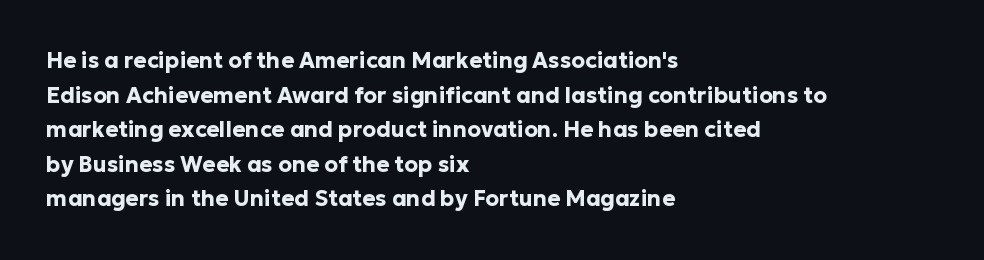
{"italic": "no", "bold": "yes", "underline": "no", "align": "left", "line_spacing": "normal", "line_spacing_ratio": 1.57, "letter_spacing": "normal", "letter_spacing_em": 0.0, "glyph_px": 22}
